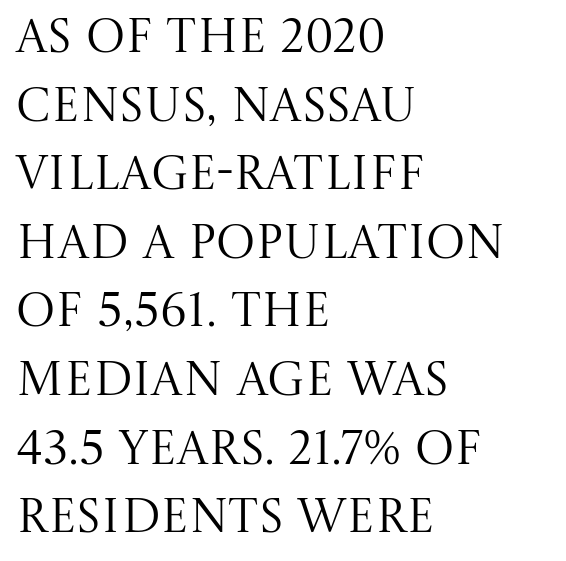
The image shows 47 px regular-weight serif type, upright; set left-aligned, normal line spacing (1.46x), normal letter spacing, not underlined; medium stroke contrast and a large x-height.
